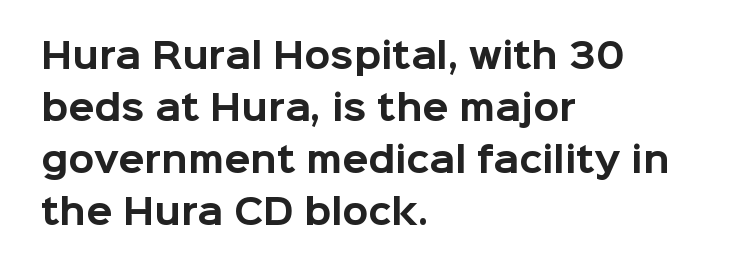
{"serif": "no", "italic": "no", "bold": "yes", "weight": "bold", "width": "normal", "stroke_contrast": "low", "x_height": "medium", "monospaced": "no", "underline": "no", "align": "left", "line_spacing": "normal", "line_spacing_ratio": 1.53, "letter_spacing": "normal", "letter_spacing_em": 0.0, "glyph_px": 34}
